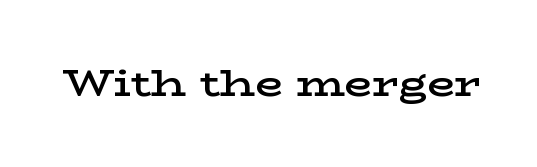
Decoration check: the copy has no underline. How are the letters spaced? Ordinarily, with no added tracking. The letters carry serifs — small finishing strokes at the ends of their stems. Do the letters lean? They stand straight. The face used here is proportionally spaced, like ordinary book or web type. Summary of weight: moderately heavy, a semibold.
